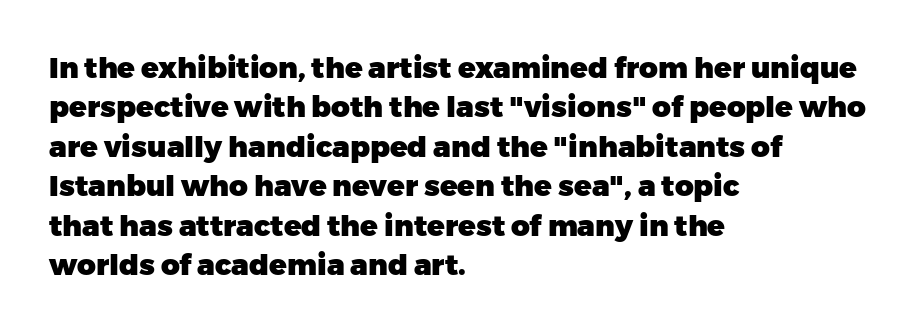
The image shows 29 px heavy sans-serif type, upright; set left-aligned, normal line spacing (1.36x), normal letter spacing, not underlined; low stroke contrast and a medium x-height.
